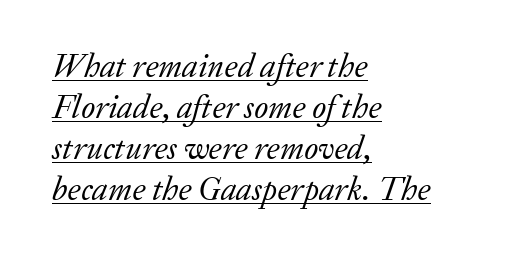
Q: Is the text bold? A: No.
Q: Is the text italic (slanted)? A: Yes, it leans right by about 20 degrees.
Q: Is the typeface a serif or a sans-serif typeface? A: Serif.
Q: Is the text underlined? A: Yes.
Q: How is the paragraph aligned? A: Left-aligned.
Q: Is the spacing between letters normal or unusually wide? A: Normal.
Q: Width (condensed, normal, or wide)? A: Normal.
Q: Stroke contrast? A: Low.
Q: x-height? A: Medium.
Q: Monospaced? A: No.
